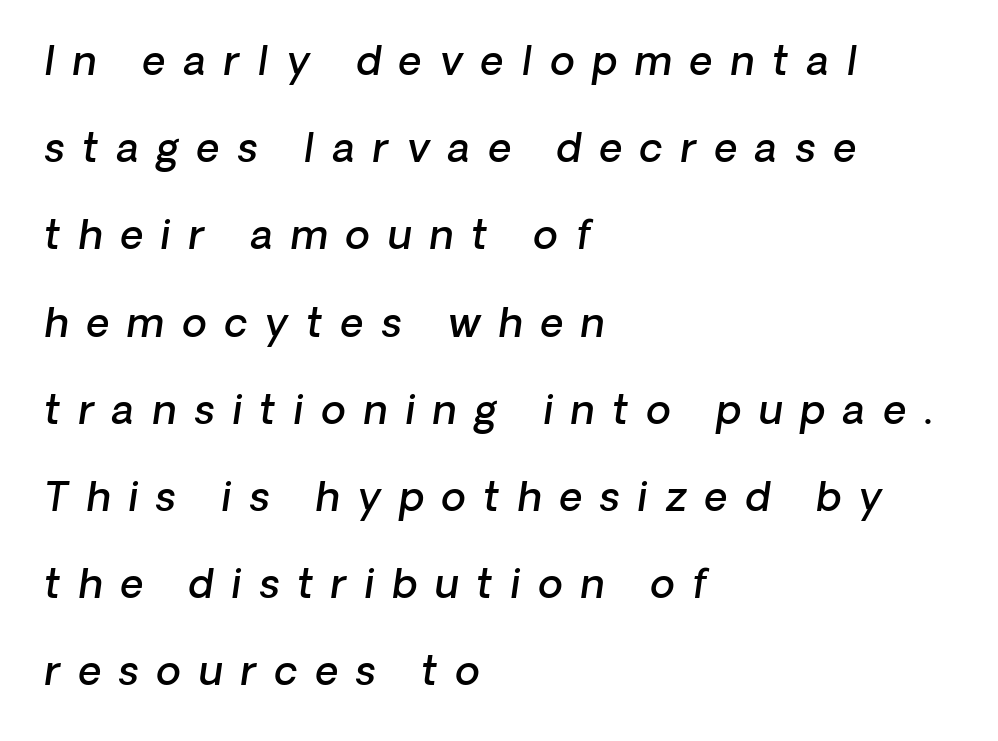
Q: Is the text bold? A: Semi-bold.
Q: Is the typeface a serif or a sans-serif typeface? A: Sans-serif.
Q: Is the text underlined? A: No.
Q: How is the paragraph aligned? A: Left-aligned.
Q: Is the spacing between letters normal or unusually wide? A: Unusually wide.
Q: Is the spacing between lines tight, normal or loose? A: Loose.
Q: Width (condensed, normal, or wide)? A: Normal.
Q: Stroke contrast? A: Low.
Q: x-height? A: Medium.
Q: Monospaced? A: No.
